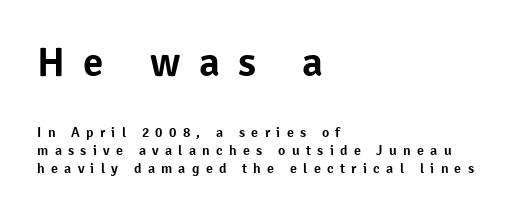
The image shows 41 px sans-serif type, upright; set left-aligned, normal line spacing (1.29x), unusually wide letter spacing (+0.45 em), not underlined; the first (top) block is 2.93x larger; low stroke contrast and a medium x-height.
